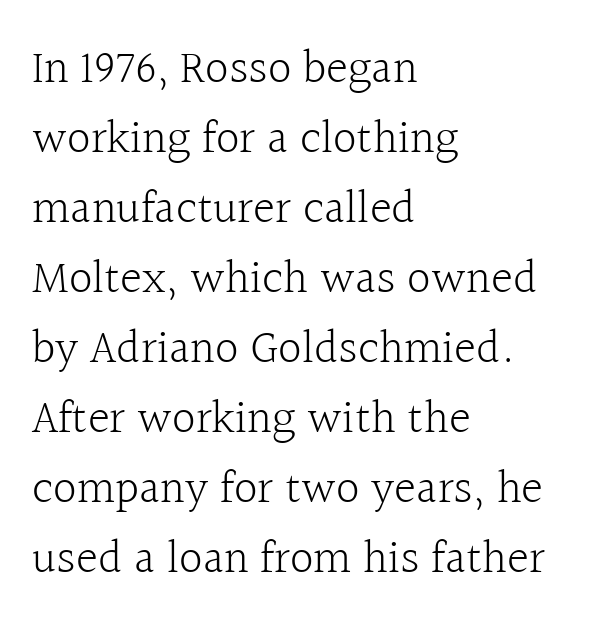
The image shows 47 px light serif type, upright; set left-aligned, normal line spacing (1.49x), normal letter spacing, not underlined; a medium x-height.
